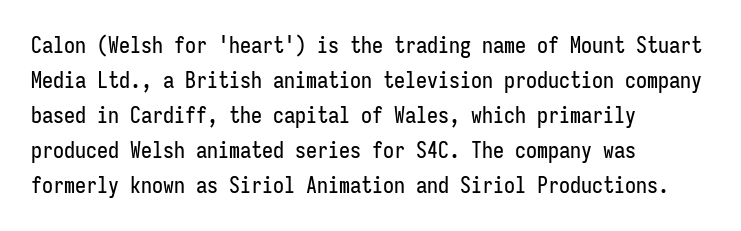
The vertical gap from one line to the next is medium. In terms of posture, this sample is upright. The ragged edge is on the right, which tells us the setting is flush left. Look at the tracking — it's just the regular setting, nothing added. Only glyphs here, with clear space below each row.
